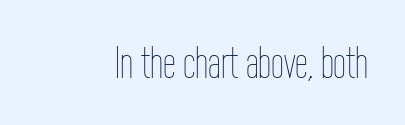
{"italic": "no", "bold": "no", "weight": "thin", "width": "condensed", "stroke_contrast": "low", "x_height": "medium", "monospaced": "no", "underline": "no", "letter_spacing": "normal", "letter_spacing_em": 0.0, "glyph_px": 46}
